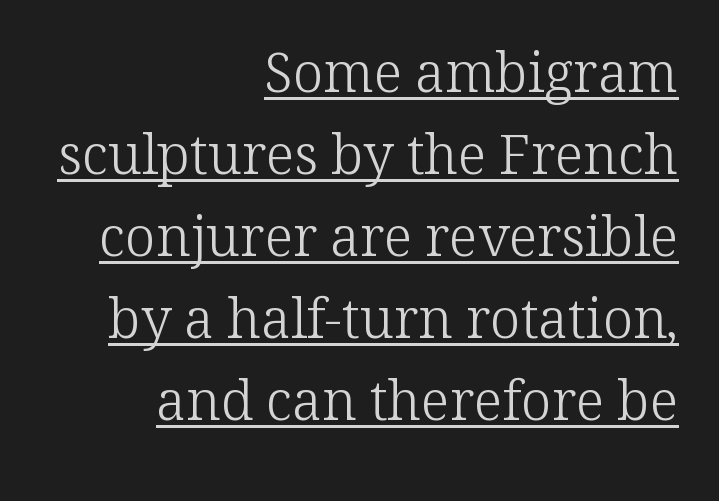
The image shows 55 px light serif type, upright; set right-aligned, normal line spacing (1.49x), normal letter spacing, underlined; low stroke contrast and a medium x-height.
